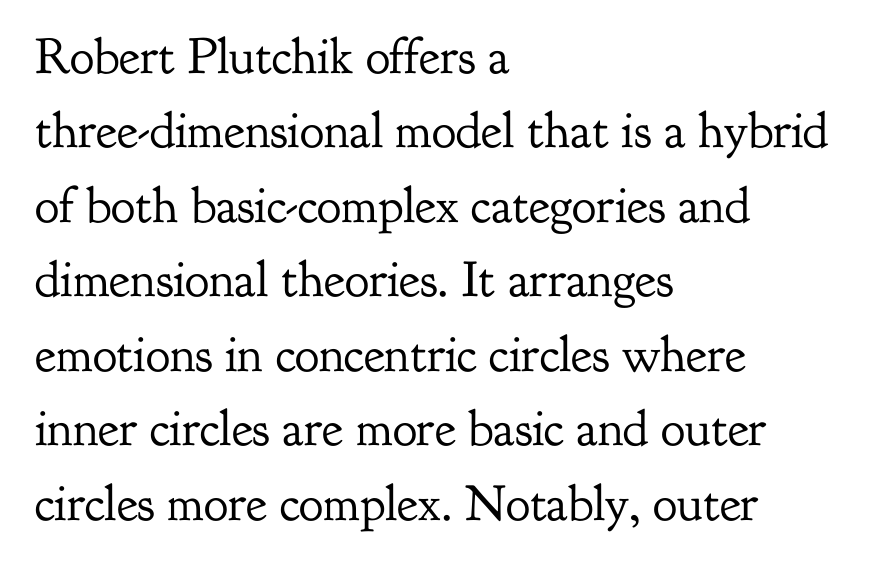
{"serif": "yes", "italic": "no", "bold": "no", "weight": "regular", "width": "normal", "stroke_contrast": "low", "x_height": "small", "monospaced": "no", "underline": "no", "align": "left", "line_spacing": "normal", "line_spacing_ratio": 1.46, "letter_spacing": "normal", "letter_spacing_em": 0.0, "glyph_px": 51}
